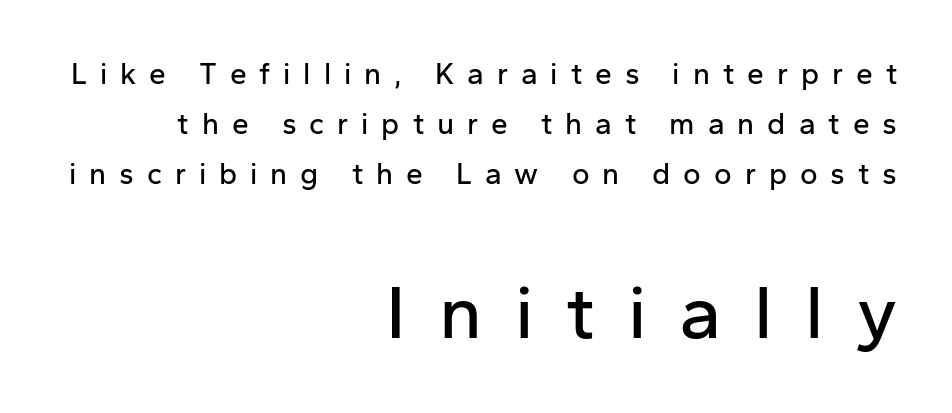
The image shows 76 px sans-serif type, upright; set right-aligned, normal line spacing (1.66x), unusually wide letter spacing (+0.43 em), not underlined; the second (bottom) block is 2.53x larger; low stroke contrast and a medium x-height.
